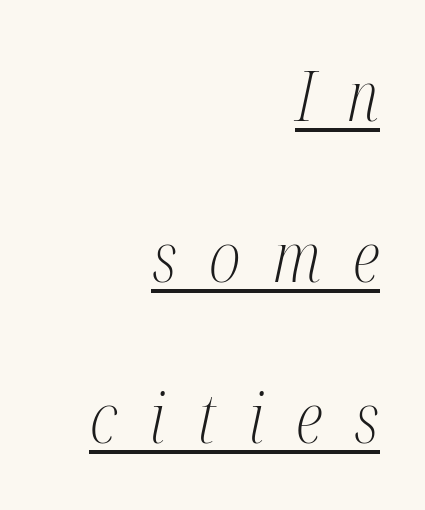
{"serif": "yes", "italic": "yes", "lean": "right", "slant_degrees": 12, "bold": "no", "weight": "light", "width": "condensed", "stroke_contrast": "medium", "x_height": "medium", "monospaced": "no", "underline": "yes", "align": "right", "line_spacing": "loose", "line_spacing_ratio": 2.3, "letter_spacing": "wide", "letter_spacing_em": 0.46, "glyph_px": 70}
